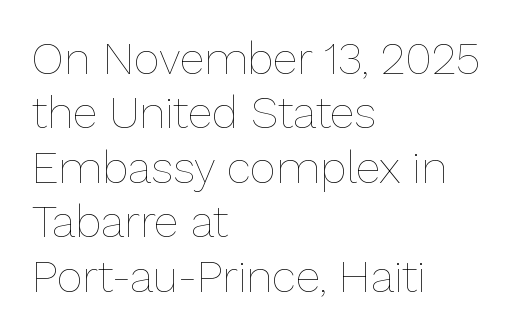
The image shows 45 px thin type, upright; set left-aligned, line spacing 1.21x, normal letter spacing, not underlined; low stroke contrast and a medium x-height.
